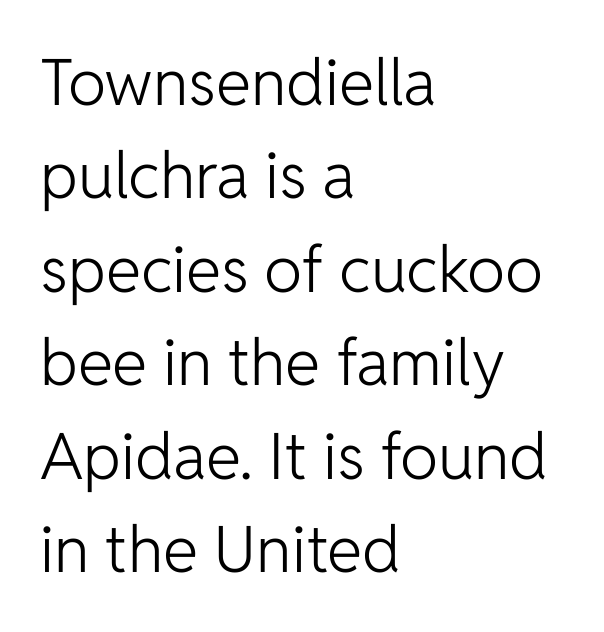
{"serif": "no", "italic": "no", "bold": "no", "weight": "light", "width": "normal", "stroke_contrast": "low", "x_height": "medium", "monospaced": "no", "underline": "no", "align": "left", "line_spacing": "normal", "line_spacing_ratio": 1.46, "letter_spacing": "normal", "letter_spacing_em": 0.0, "glyph_px": 64}
